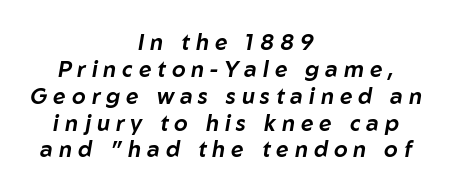
Q: Is the text italic (slanted)? A: Yes, it leans right by about 10 degrees.
Q: Is the text underlined? A: No.
Q: How is the paragraph aligned? A: Centered.
Q: Is the spacing between letters normal or unusually wide? A: Unusually wide.
